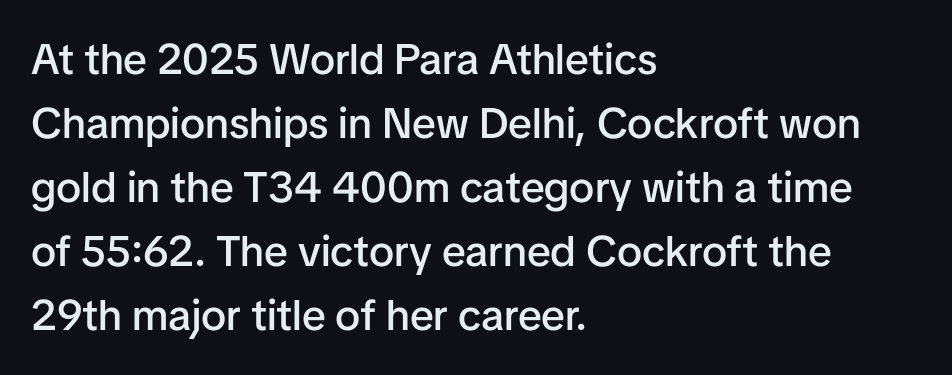
Q: Is the text bold? A: Semi-bold.
Q: Is the text italic (slanted)? A: No, it is upright.
Q: Is the typeface a serif or a sans-serif typeface? A: Sans-serif.
Q: Is the text underlined? A: No.
Q: How is the paragraph aligned? A: Left-aligned.
Q: Is the spacing between letters normal or unusually wide? A: Normal.
Q: Is the spacing between lines tight, normal or loose? A: Normal.
Q: Width (condensed, normal, or wide)? A: Normal.
Q: Stroke contrast? A: Low.
Q: x-height? A: Medium.
Q: Monospaced? A: No.
